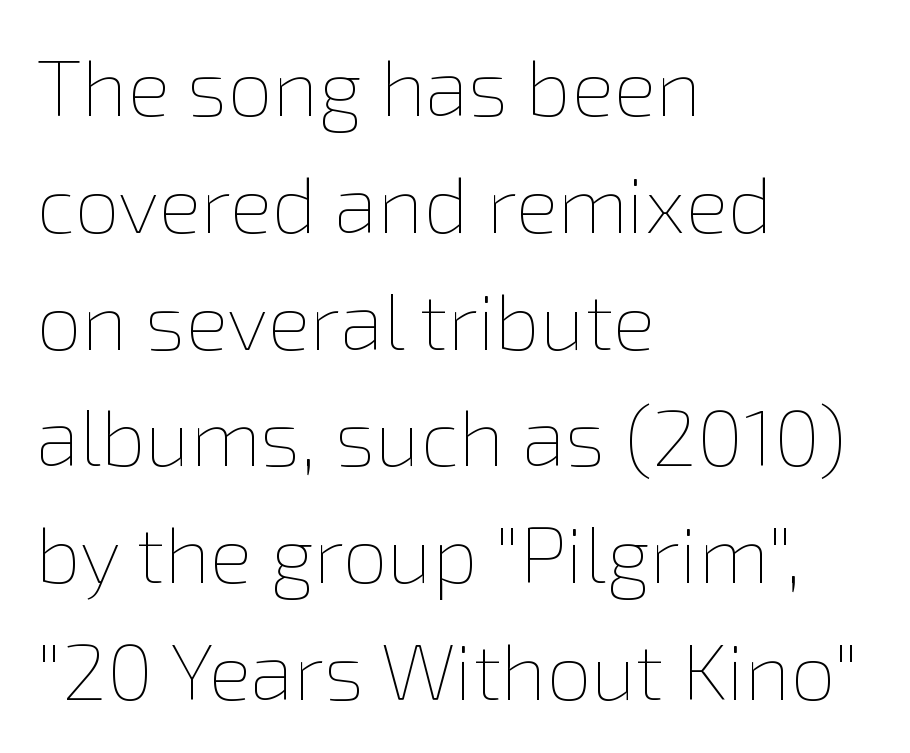
{"italic": "no", "bold": "no", "weight": "thin", "width": "normal", "stroke_contrast": "low", "x_height": "medium", "monospaced": "no", "underline": "no", "align": "left", "line_spacing": "normal", "line_spacing_ratio": 1.46, "letter_spacing": "normal", "letter_spacing_em": 0.0, "glyph_px": 80}
